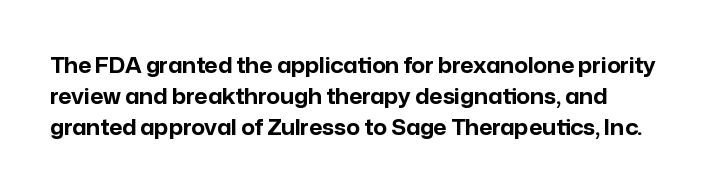
{"italic": "no", "bold": "yes", "underline": "no", "align": "left", "line_spacing": "normal", "line_spacing_ratio": 1.48, "letter_spacing": "normal", "letter_spacing_em": 0.0, "glyph_px": 21}
